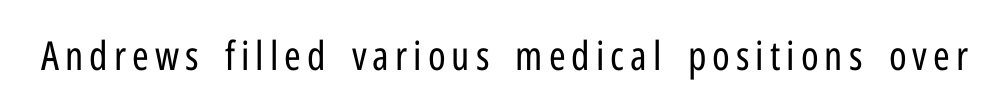
The gap between lines stays unmarked. Every character sits straight up, as roman type does. No letter is thick-stroked: the sample isn't bold. The passage shown is typed in a proportional face where columns would drift. Each letter's strokes conclude bluntly, with no projecting serifs.
